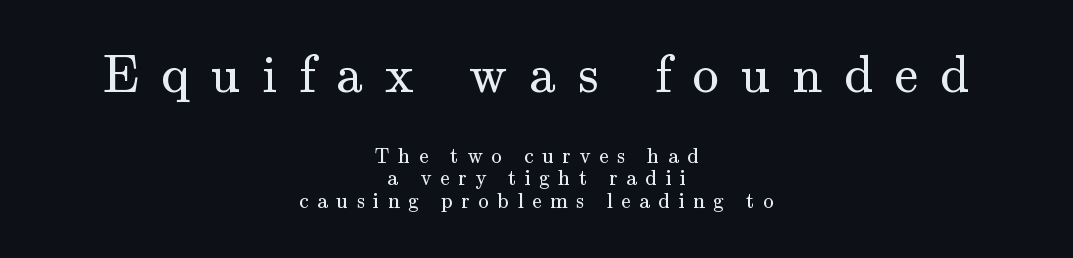
Compare the two chunks: the upper has the greater cap height. In terms of leading, this rendering errs on the cramped side. You could only call the tracking loose — the letters float apart. Ordinary non-slanted type is in use. Caption: multi-line text, centered on the measure. Vertical stems look standard width or narrower in stroke.
